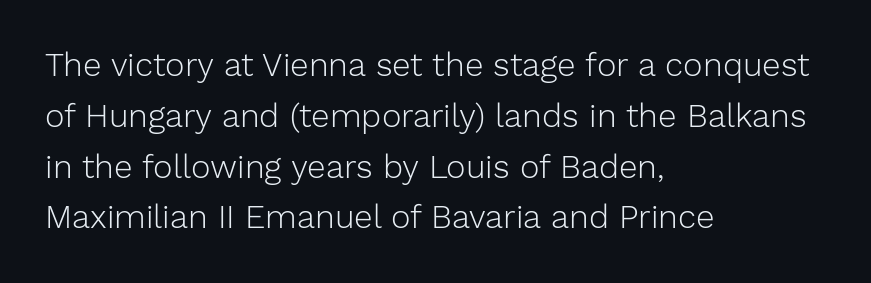
Q: Is the text bold? A: No.
Q: Is the text italic (slanted)? A: No, it is upright.
Q: Is the typeface a serif or a sans-serif typeface? A: Sans-serif.
Q: Is the text underlined? A: No.
Q: How is the paragraph aligned? A: Left-aligned.
Q: Is the spacing between letters normal or unusually wide? A: Normal.
Q: Is the spacing between lines tight, normal or loose? A: Normal.
Q: Width (condensed, normal, or wide)? A: Normal.
Q: Stroke contrast? A: Low.
Q: x-height? A: Medium.
Q: Monospaced? A: No.
